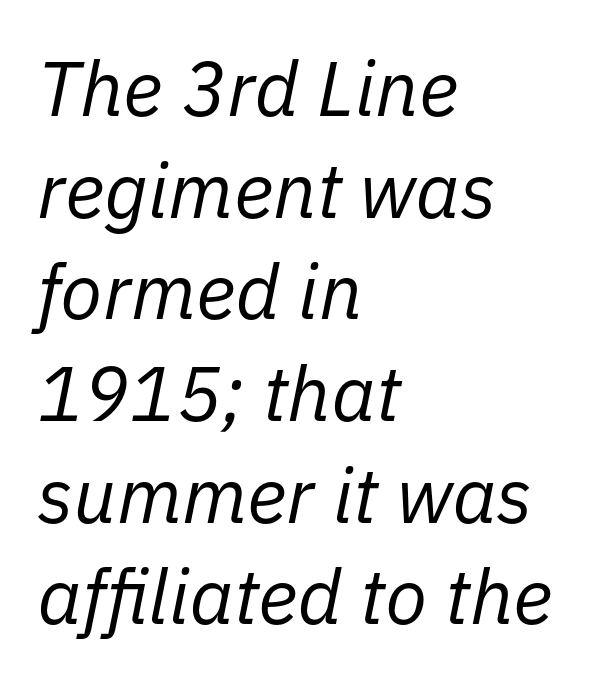
Q: Is the text bold? A: No.
Q: Is the text italic (slanted)? A: Yes, it leans right by about 11 degrees.
Q: Is the text underlined? A: No.
Q: How is the paragraph aligned? A: Left-aligned.
Q: Is the spacing between letters normal or unusually wide? A: Normal.
Q: Is the spacing between lines tight, normal or loose? A: Normal.
Q: Width (condensed, normal, or wide)? A: Normal.
Q: Stroke contrast? A: Low.
Q: x-height? A: Medium.
Q: Monospaced? A: No.
